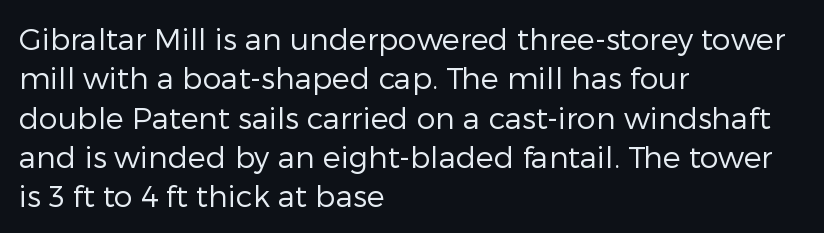
The image shows 30 px regular-weight sans-serif type, upright; set left-aligned, normal line spacing (1.31x), normal letter spacing, not underlined; low stroke contrast and a medium x-height.
